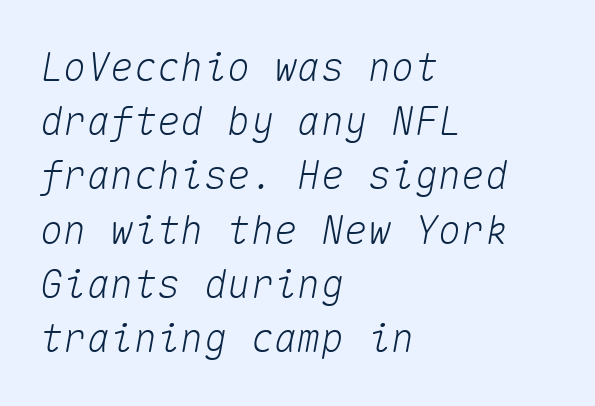
{"italic": "yes", "lean": "right", "slant_degrees": 10, "width": "normal", "stroke_contrast": "medium", "x_height": "medium", "monospaced": "yes", "underline": "no", "align": "left", "line_spacing": "normal", "line_spacing_ratio": 1.39, "letter_spacing": "normal", "letter_spacing_em": 0.0, "glyph_px": 39}
